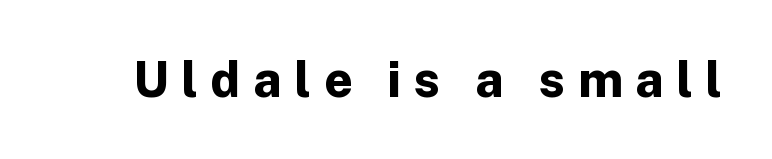
Q: Is the text bold? A: Yes.
Q: Is the text italic (slanted)? A: No, it is upright.
Q: Is the typeface a serif or a sans-serif typeface? A: Sans-serif.
Q: Is the text underlined? A: No.
Q: Is the spacing between letters normal or unusually wide? A: Unusually wide.
Q: Width (condensed, normal, or wide)? A: Normal.
Q: Stroke contrast? A: Low.
Q: x-height? A: Medium.
Q: Monospaced? A: No.
